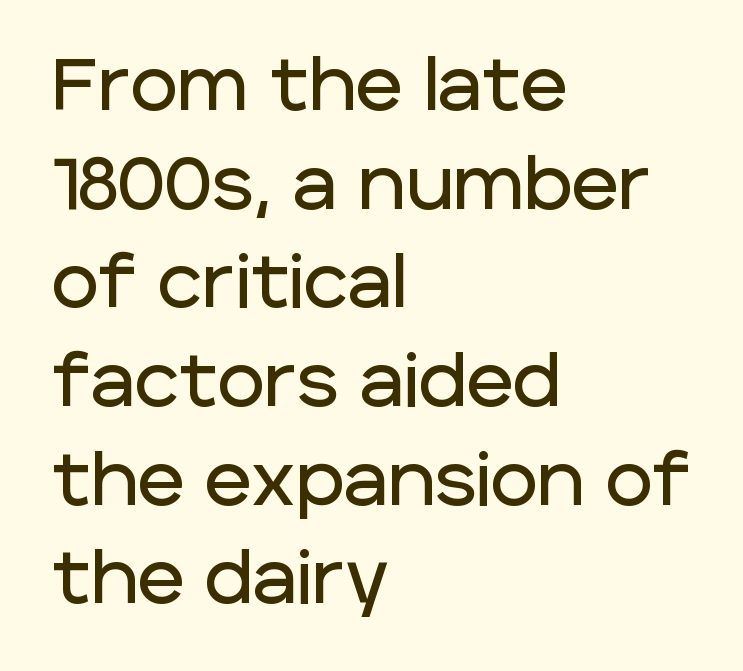
{"serif": "no", "italic": "no", "width": "normal", "stroke_contrast": "low", "x_height": "large", "monospaced": "no", "underline": "no", "align": "left", "line_spacing": "normal", "line_spacing_ratio": 1.37, "letter_spacing": "normal", "letter_spacing_em": 0.0, "glyph_px": 72}
